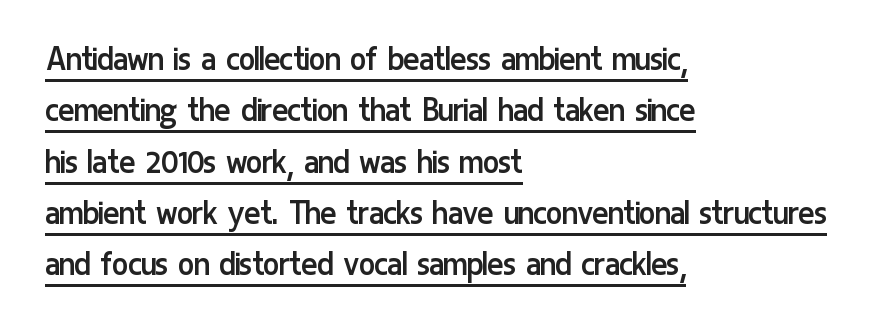
The image shows 38 px regular-weight, condensed sans-serif type, upright; set left-aligned, normal line spacing (1.35x), normal letter spacing, underlined; low stroke contrast and a medium x-height.
